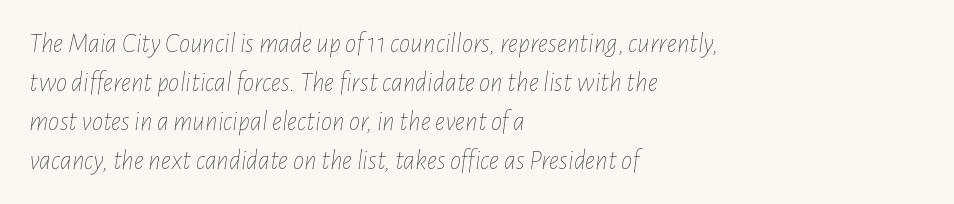
The passage shown is typed in a proportional face where columns would drift. Just letters on the line, the space beneath them empty. These glyphs show unthickened strokes, regular width or finer. Posture: slanted. Each new line begins a customary step beneath the previous one. The rendering anchors every line to the left-hand side.
